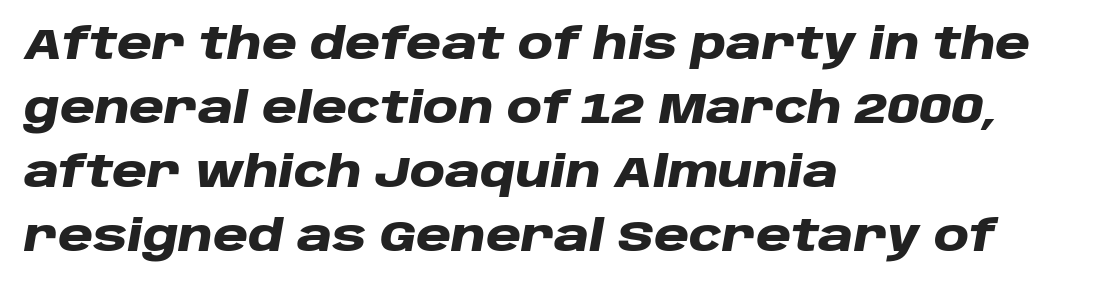
The image shows 43 px heavy, wide type, italic (leaning right); set left-aligned, normal line spacing (1.49x), normal letter spacing, not underlined; low stroke contrast and a large x-height.
